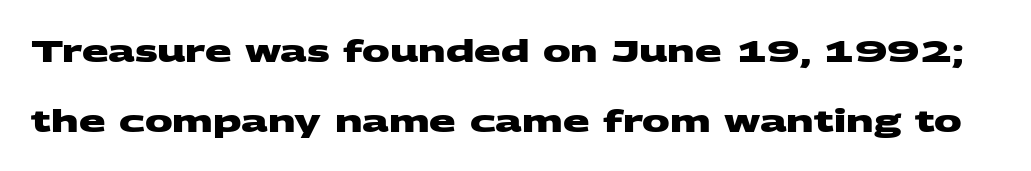
{"serif": "no", "bold": "yes", "weight": "heavy", "width": "wide", "stroke_contrast": "medium", "x_height": "large", "monospaced": "no", "underline": "no", "line_spacing": "loose", "line_spacing_ratio": 2.26, "letter_spacing": "normal", "letter_spacing_em": 0.0, "glyph_px": 31}
